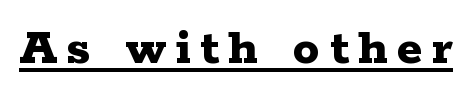
The image shows 53 px bold, wide serif type, upright; set underlined; low stroke contrast and a medium x-height.
